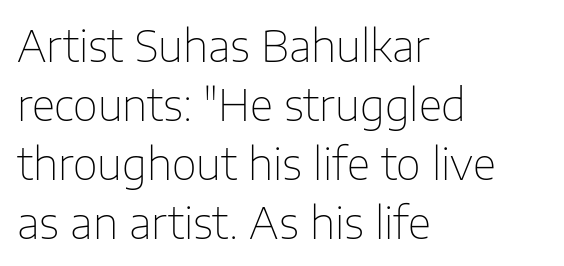
Spacing verdict: proportional, widths tailored to each character. The passage shown is not underscored anywhere. The glyphs in this specimen are sans serif. Honestly, the letter spacing is just normal — you wouldn't notice it.
